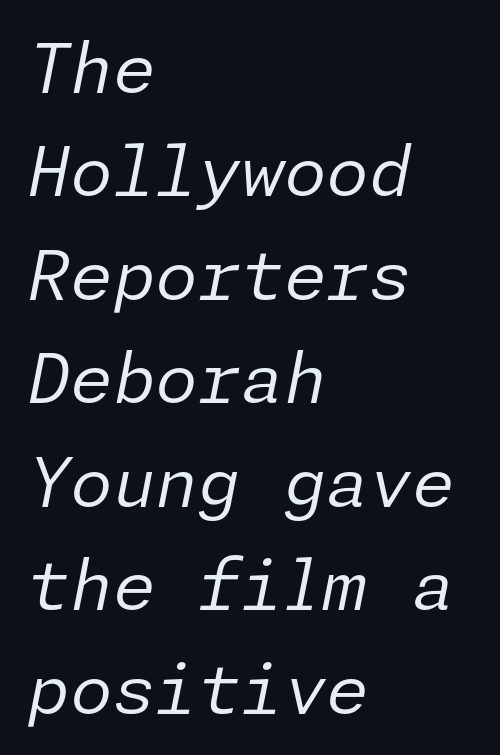
The image shows 69 px regular-weight type, italic (leaning right); set left-aligned, normal line spacing (1.5x), normal letter spacing, not underlined; low stroke contrast and a medium x-height.
